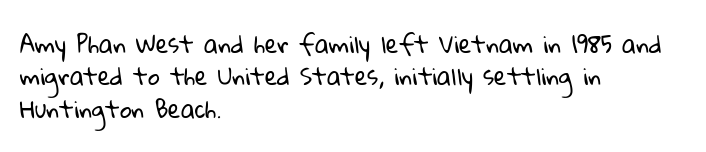
The image shows 23 px text type; set left-aligned, normal line spacing (1.41x), normal letter spacing, not underlined.
